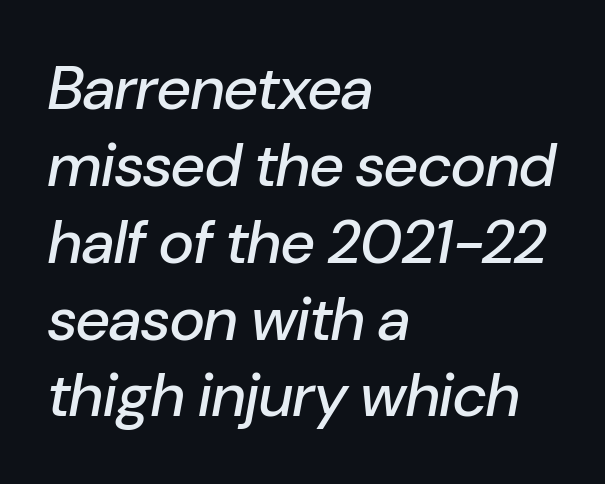
Looks like regular typesetting: each glyph gets only the width it needs. Notice how the stems are inclined rather than vertical — that's the hallmark of italics. The space directly below the letters is spotless. The paragraph shown leans on its left margin.
